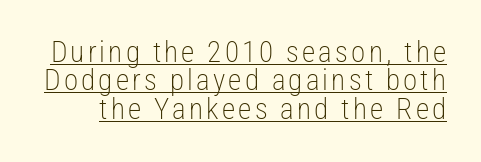
{"serif": "no", "italic": "no", "bold": "no", "weight": "light", "width": "condensed", "stroke_contrast": "low", "x_height": "medium", "monospaced": "no", "underline": "yes", "line_spacing": "tight", "line_spacing_ratio": 0.98, "glyph_px": 29}
